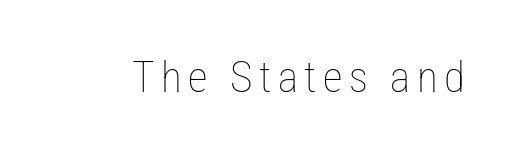
Q: Is the text bold? A: No.
Q: Is the text italic (slanted)? A: No, it is upright.
Q: Is the text underlined? A: No.
Q: Width (condensed, normal, or wide)? A: Condensed.
Q: Stroke contrast? A: Low.
Q: x-height? A: Medium.
Q: Monospaced? A: No.
